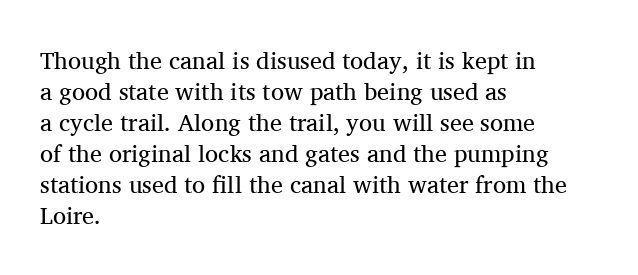
{"italic": "no", "bold": "no", "underline": "no", "align": "left", "line_spacing": "normal", "line_spacing_ratio": 1.29, "letter_spacing": "normal", "letter_spacing_em": 0.0, "glyph_px": 24}
